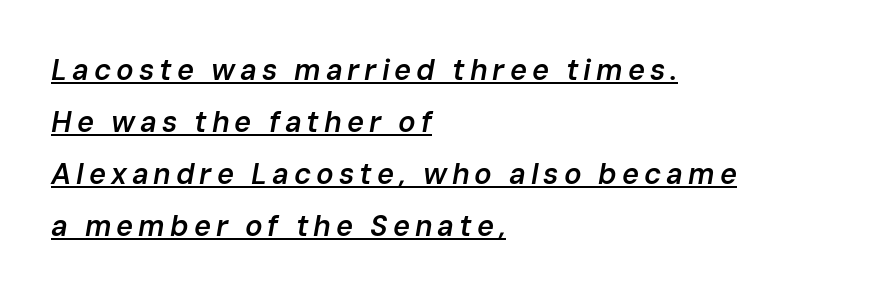
The image shows 29 px semibold type, italic (leaning right); set left-aligned, line spacing 1.79x, underlined; low stroke contrast and a medium x-height.
